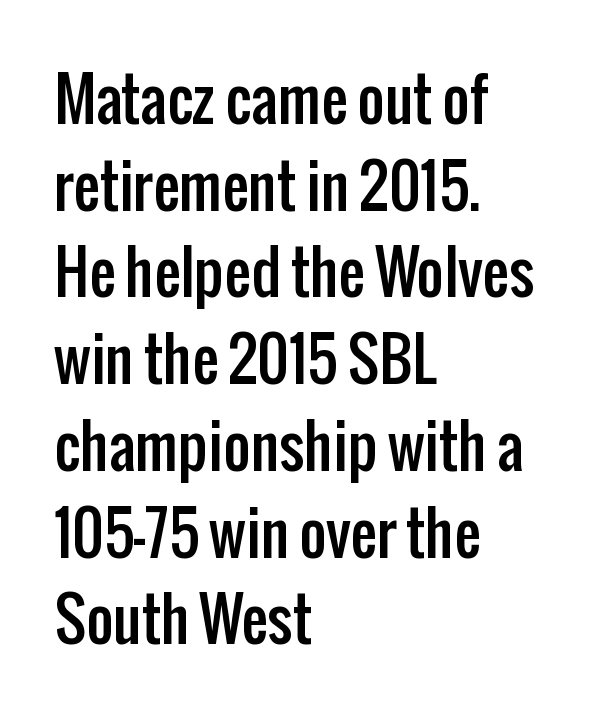
Just letters on the line, the space beneath them empty. Is the letter spacing exaggerated? No — it looks like the ordinary default. Quick note: not italic, upright. The characters display no serif detailing; their extremities are plain. The rendering uses a moderate line-height, typical for paragraphs.
